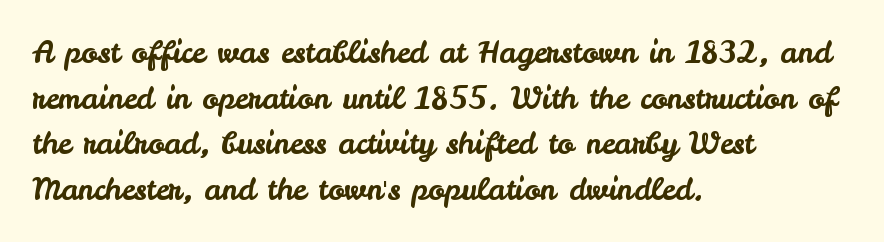
The passage shown has conventional tracking throughout. The rag falls on the right side of this text block. Here the designer chose a conventional face with non-uniform glyph widths.
